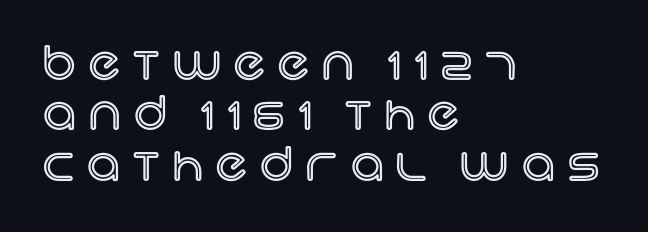
{"italic": "no", "width": "normal", "x_height": "large", "monospaced": "no", "underline": "no", "align": "left", "line_spacing": "tight", "line_spacing_ratio": 1.12, "letter_spacing": "wide", "letter_spacing_em": 0.3, "glyph_px": 45}
